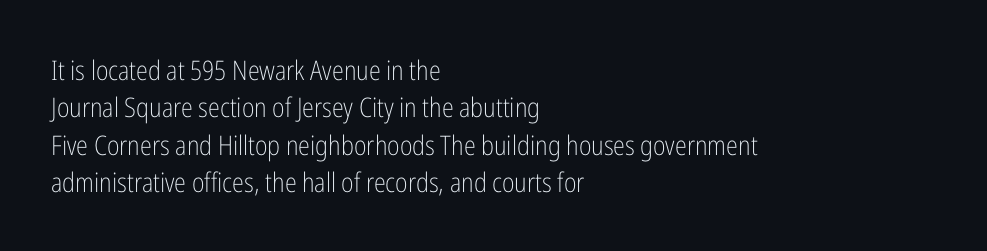
Q: Is the text bold? A: No.
Q: Is the text italic (slanted)? A: No, it is upright.
Q: Is the text underlined? A: No.
Q: How is the paragraph aligned? A: Left-aligned.
Q: Is the spacing between letters normal or unusually wide? A: Normal.
Q: Is the spacing between lines tight, normal or loose? A: Normal.
